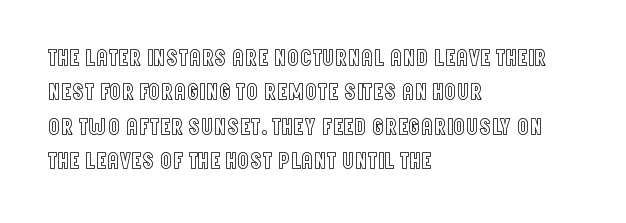
The image shows 24 px text type, upright; set left-aligned, normal line spacing (1.43x), normal letter spacing, not underlined.
